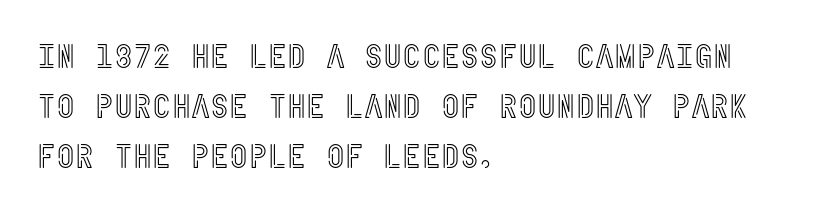
The image shows 33 px condensed type, upright; set left-aligned, normal line spacing (1.52x), normal letter spacing, not underlined; a large x-height.
